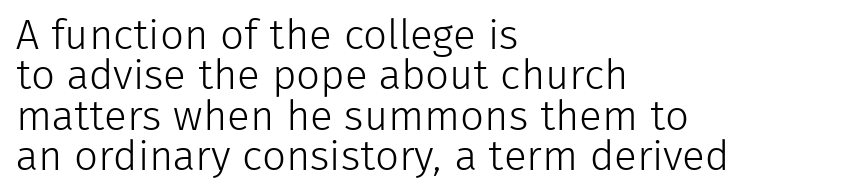
The image shows 42 px light sans-serif type, upright; set left-aligned, tight line spacing (0.96x), normal letter spacing, not underlined; low stroke contrast and a medium x-height.
